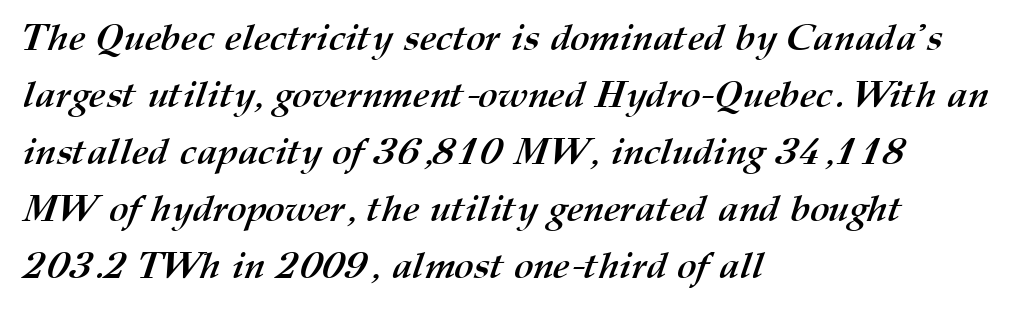
{"bold": "yes", "weight": "semibold", "width": "normal", "stroke_contrast": "medium", "x_height": "medium", "monospaced": "no", "underline": "no", "align": "left", "line_spacing": "normal", "line_spacing_ratio": 1.54, "letter_spacing": "normal", "letter_spacing_em": 0.0, "glyph_px": 37}
